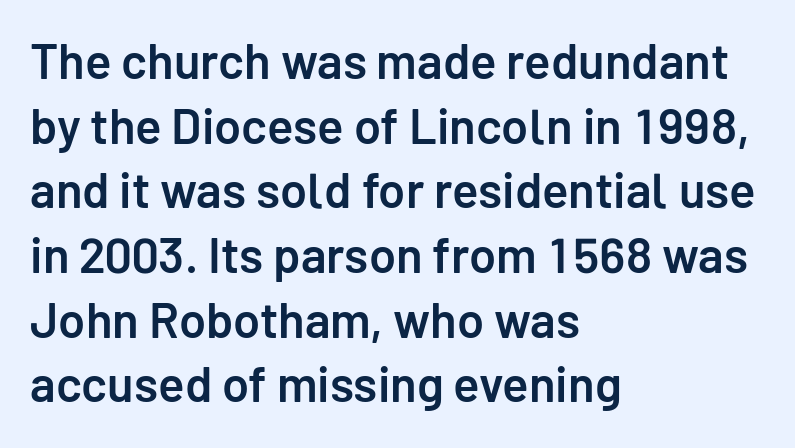
Q: Is the text bold? A: Semi-bold.
Q: Is the text italic (slanted)? A: No, it is upright.
Q: Is the typeface a serif or a sans-serif typeface? A: Sans-serif.
Q: Is the text underlined? A: No.
Q: How is the paragraph aligned? A: Left-aligned.
Q: Is the spacing between letters normal or unusually wide? A: Normal.
Q: Is the spacing between lines tight, normal or loose? A: Normal.
Q: Width (condensed, normal, or wide)? A: Normal.
Q: Stroke contrast? A: Low.
Q: x-height? A: Medium.
Q: Monospaced? A: No.
